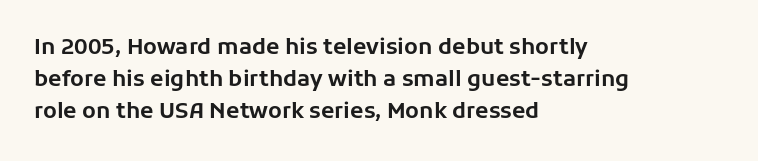
Q: Is the text italic (slanted)? A: No, it is upright.
Q: Is the text underlined? A: No.
Q: How is the paragraph aligned? A: Left-aligned.
Q: Is the spacing between letters normal or unusually wide? A: Normal.
Q: Is the spacing between lines tight, normal or loose? A: Normal.
